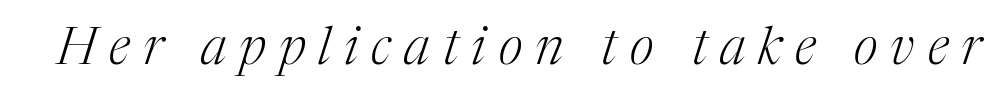
Check the space under the baseline: it is left empty. Quick note: italic. Serif or sans? Serif — the stroke terminals have little feet. Is the letter spacing exaggerated? Yes — the characters are pushed far apart.
